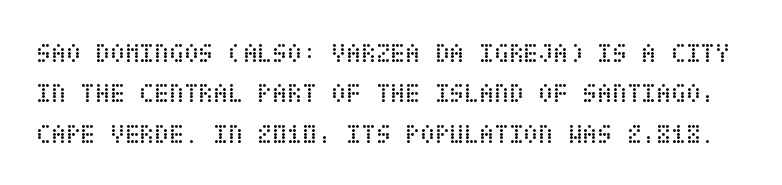
Whoever set this chose a conventional vertical rhythm. Unmarked baselines from the first word to the last. Is the type heavy? It reads as light-to-regular instead. Students, note that the glyphs here touch the page at normal intervals. The specimen reads as upright at a glance.
